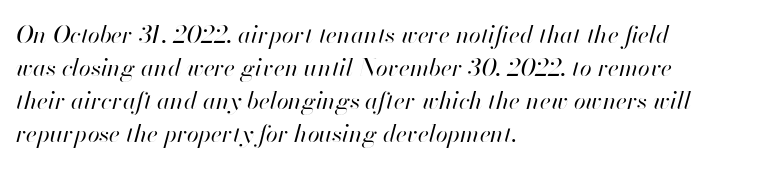
{"italic": "yes", "lean": "right", "slant_degrees": 13, "bold": "no", "underline": "no", "align": "left", "line_spacing": "normal", "line_spacing_ratio": 1.38, "letter_spacing": "normal", "letter_spacing_em": 0.0, "glyph_px": 24}
